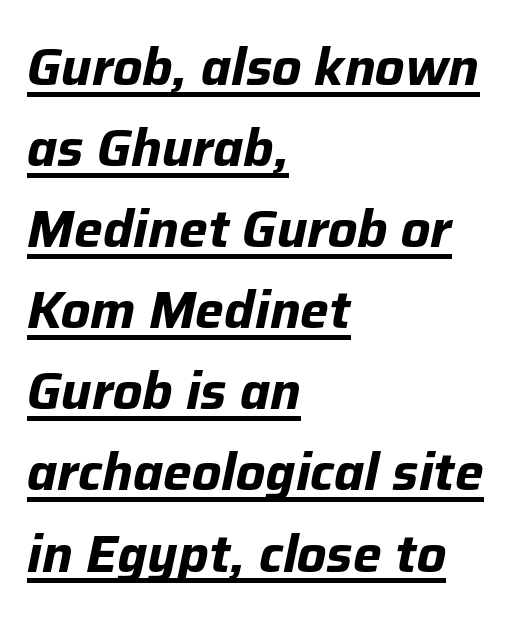
{"italic": "yes", "lean": "right", "slant_degrees": 12, "bold": "yes", "weight": "bold", "width": "normal", "stroke_contrast": "low", "x_height": "medium", "monospaced": "no", "underline": "yes", "align": "left", "line_spacing": "normal", "line_spacing_ratio": 1.59, "letter_spacing": "normal", "letter_spacing_em": 0.0, "glyph_px": 51}
